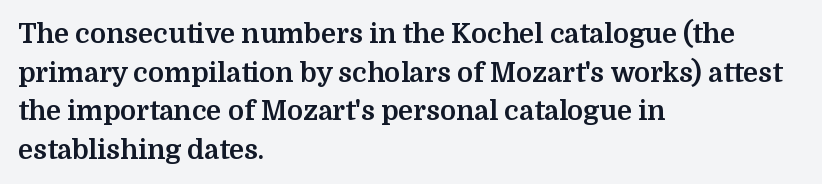
The image shows 27 px bold type, upright; set left-aligned, normal line spacing (1.43x), normal letter spacing, not underlined.
